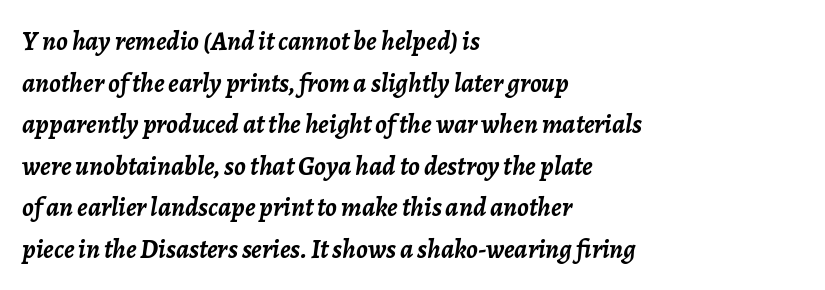
The image shows 27 px bold type, italic (leaning right); set left-aligned, normal line spacing (1.54x), normal letter spacing, not underlined.
